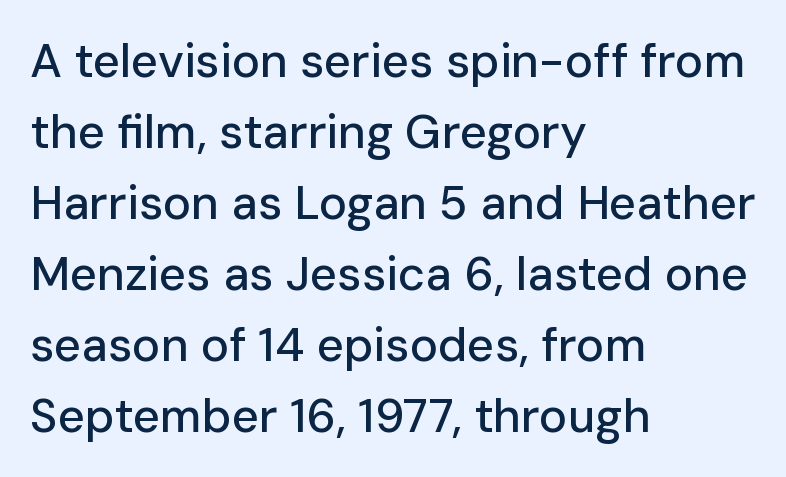
The image shows 47 px sans-serif type, upright; set left-aligned, normal line spacing (1.51x), normal letter spacing, not underlined; low stroke contrast and a medium x-height.
